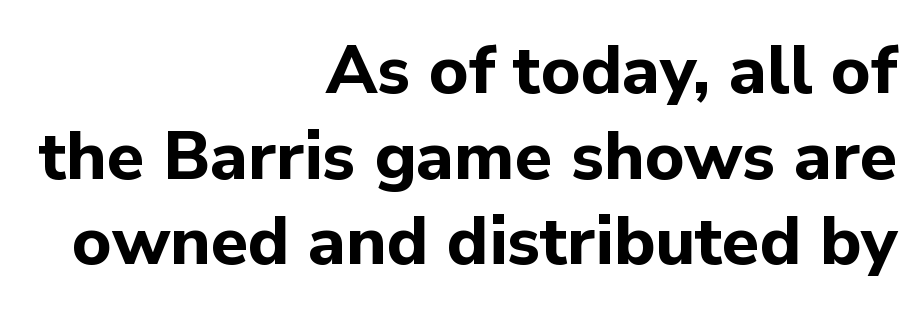
The image shows 68 px bold sans-serif type, upright; set right-aligned, normal line spacing (1.26x), normal letter spacing, not underlined; low stroke contrast and a medium x-height.
